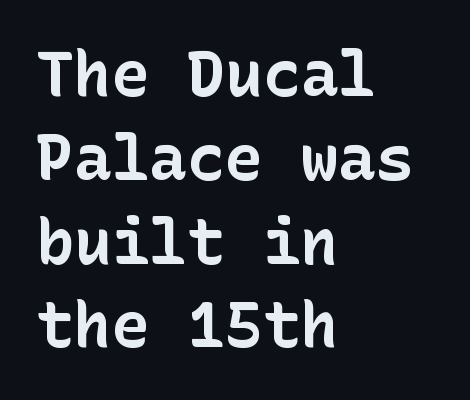
The image shows 63 px bold sans-serif type, upright; set left-aligned, normal line spacing (1.33x), normal letter spacing, not underlined; low stroke contrast and a medium x-height.
